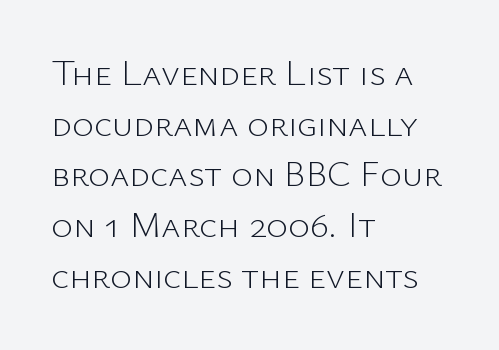
Proportional: the letters do not fall into vertical columns. This is not heavy type; no bold has been used. Descenders hang freely into open space. This sample uses plain, unmodified letter spacing. The typesetter chose a ragged-right arrangement here.
